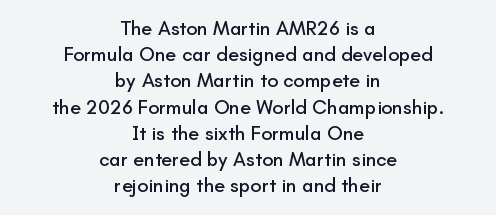
Q: Is the text italic (slanted)? A: No, it is upright.
Q: Is the text underlined? A: No.
Q: How is the paragraph aligned? A: Centered.
Q: Is the spacing between letters normal or unusually wide? A: Normal.
Q: Is the spacing between lines tight, normal or loose? A: Normal.
